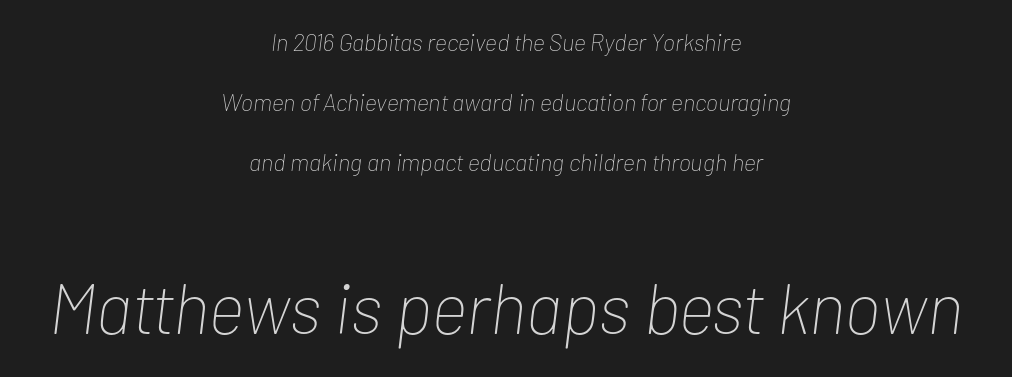
Between one letter and the next there's only the usual sliver of space. These lines were composed using italics. Any mark beneath the type? The region is blank. You could fit nearly another row in the gap between these rows.
